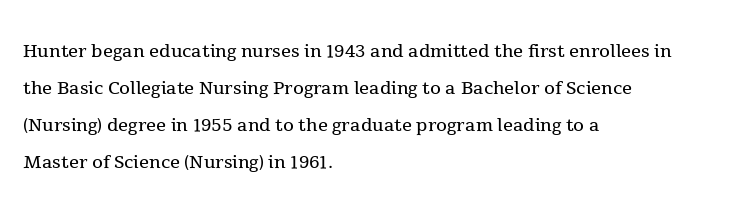
A typesetter would call this leading conventional body-copy spacing. Descender tails drop into unmarked territory. Visually the block forms a straight wall on the left and a jagged coastline on the right. Do the letters lean? They stand straight.
